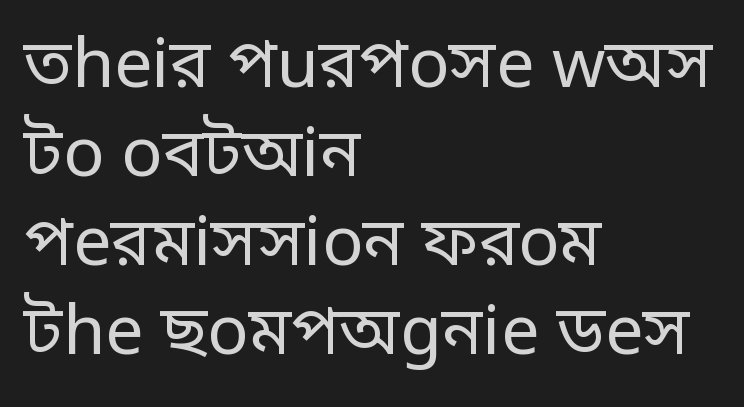
{"serif": "no", "italic": "no", "bold": "no", "weight": "regular", "width": "normal", "stroke_contrast": "low", "x_height": "large", "monospaced": "no", "underline": "no", "align": "left", "line_spacing": "normal", "line_spacing_ratio": 1.31, "letter_spacing": "normal", "letter_spacing_em": 0.0, "glyph_px": 68}
